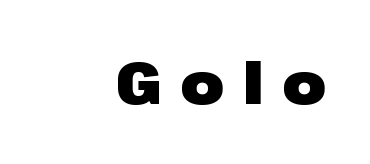
The image shows 57 px heavy, wide sans-serif type, upright; set right-aligned, unusually wide letter spacing (+0.33 em), not underlined; low stroke contrast and a medium x-height.
